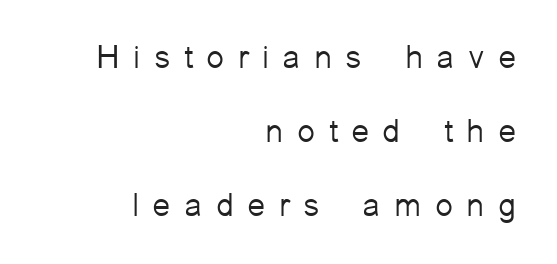
{"serif": "no", "italic": "no", "bold": "no", "weight": "light", "width": "normal", "stroke_contrast": "low", "x_height": "medium", "monospaced": "no", "underline": "no", "align": "right", "line_spacing": "loose", "line_spacing_ratio": 2.24, "letter_spacing": "wide", "letter_spacing_em": 0.4, "glyph_px": 33}
